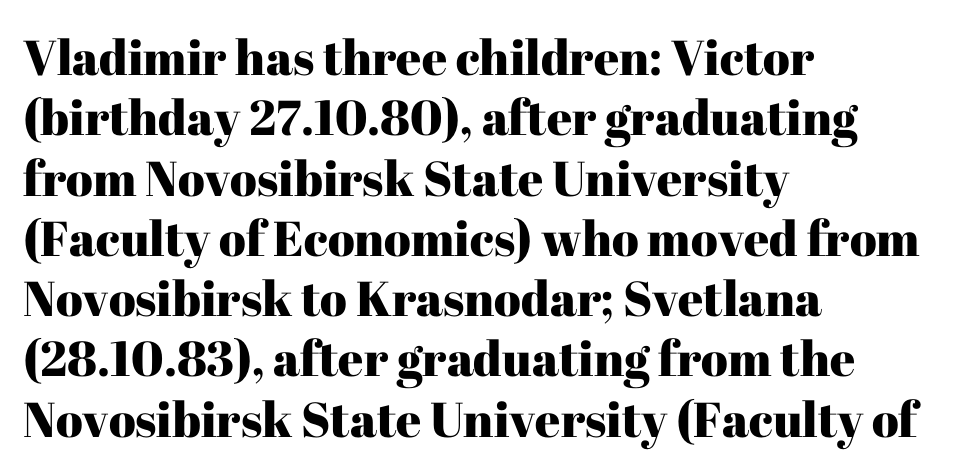
Q: Is the text italic (slanted)? A: No, it is upright.
Q: Is the typeface a serif or a sans-serif typeface? A: Serif.
Q: Is the text underlined? A: No.
Q: How is the paragraph aligned? A: Left-aligned.
Q: Is the spacing between letters normal or unusually wide? A: Normal.
Q: Width (condensed, normal, or wide)? A: Normal.
Q: Stroke contrast? A: High.
Q: x-height? A: Medium.
Q: Monospaced? A: No.
